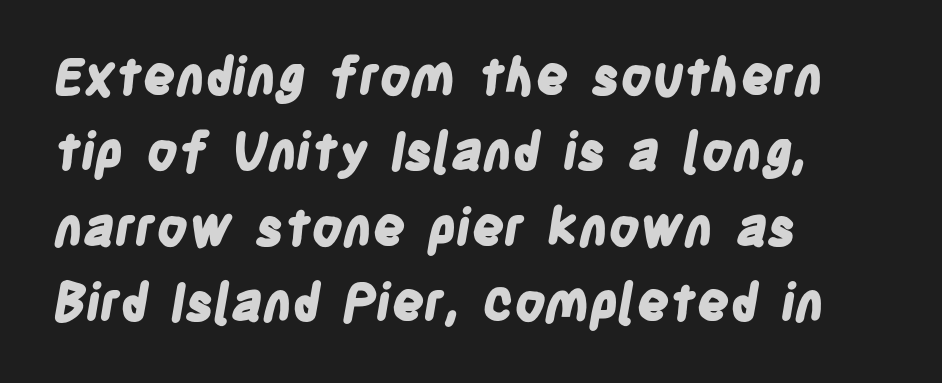
Proportional: the letters do not fall into vertical columns. Clear beneath every line of the passage. Words appear dense and cohesive because spacing is normal. Typographic density is high because the face is bold. A student would call this left alignment; a typographer would say flush left, rag right. Each new line begins a customary step beneath the previous one.
